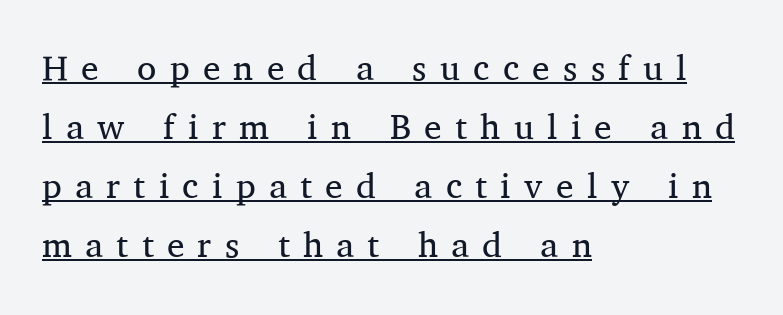
The image shows 35 px regular-weight serif type, upright; set left-aligned, normal line spacing (1.69x), unusually wide letter spacing (+0.38 em), underlined; medium stroke contrast and a medium x-height.
